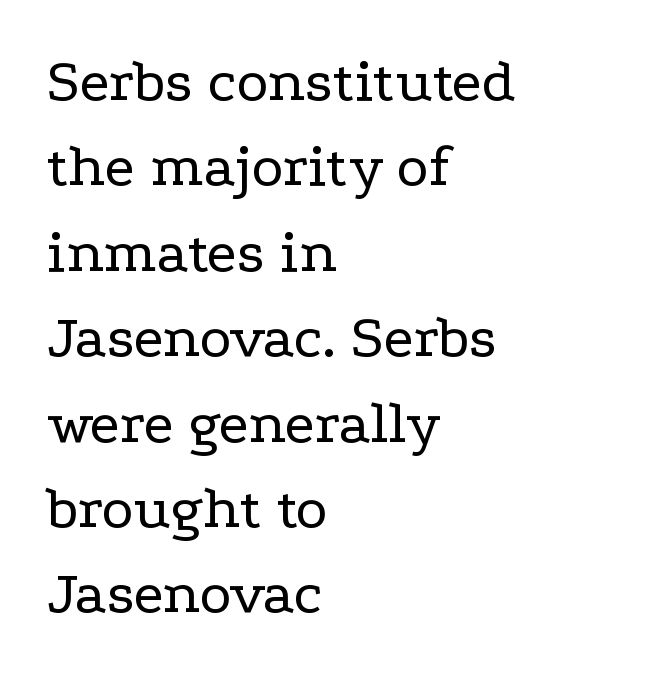
The image shows 61 px regular-weight, wide serif type, upright; set left-aligned, normal line spacing (1.4x), normal letter spacing, not underlined; low stroke contrast and a medium x-height.
